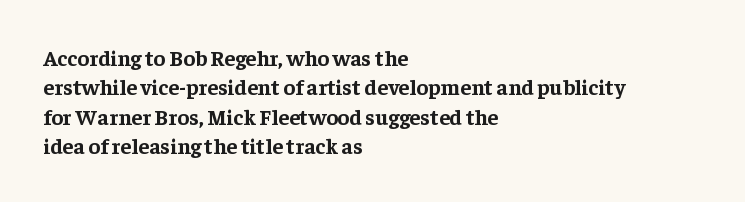
Q: Is the text bold? A: Yes.
Q: Is the text italic (slanted)? A: No, it is upright.
Q: Is the text underlined? A: No.
Q: How is the paragraph aligned? A: Left-aligned.
Q: Is the spacing between letters normal or unusually wide? A: Normal.
Q: Is the spacing between lines tight, normal or loose? A: Normal.
